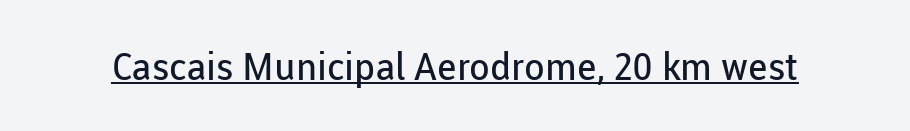
{"serif": "no", "italic": "no", "bold": "no", "weight": "regular", "width": "normal", "stroke_contrast": "low", "x_height": "medium", "monospaced": "no", "underline": "yes", "letter_spacing": "normal", "letter_spacing_em": 0.0, "glyph_px": 38}
